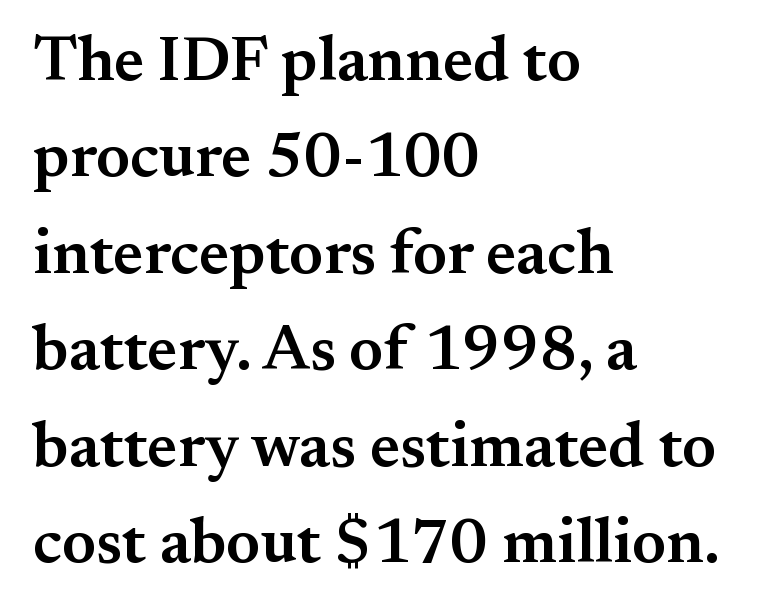
Varying glyph widths throughout — classic text-font behaviour. How heavy is the stroke? Medium-heavy — a semibold, shy of bold. Decoration check: the copy has no underline. Rendered with straight, roman letterforms. Evenly set lines give the paragraph a standard silhouette. A typesetter would call this zero additional tracking.
